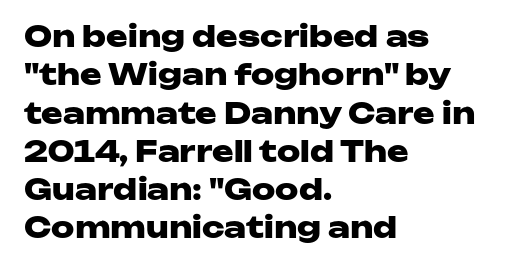
Q: Is the text bold? A: Yes.
Q: Is the text italic (slanted)? A: No, it is upright.
Q: Is the typeface a serif or a sans-serif typeface? A: Sans-serif.
Q: Is the text underlined? A: No.
Q: How is the paragraph aligned? A: Left-aligned.
Q: Is the spacing between letters normal or unusually wide? A: Normal.
Q: Is the spacing between lines tight, normal or loose? A: Normal.
Q: Width (condensed, normal, or wide)? A: Wide.
Q: Stroke contrast? A: Low.
Q: x-height? A: Medium.
Q: Monospaced? A: No.
